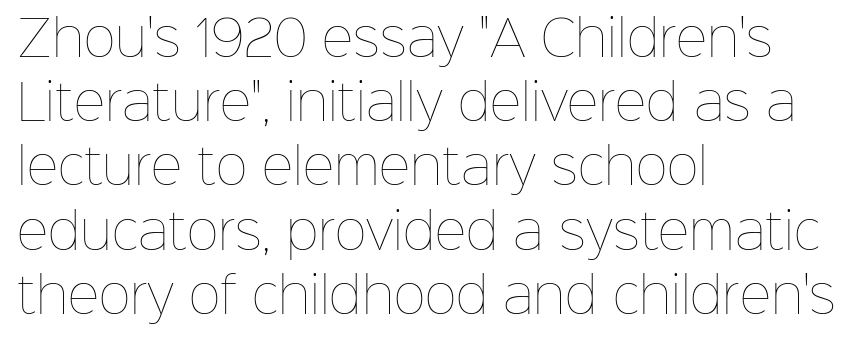
{"italic": "no", "bold": "no", "weight": "thin", "width": "normal", "stroke_contrast": "low", "x_height": "medium", "monospaced": "no", "underline": "no", "align": "left", "line_spacing": "normal", "line_spacing_ratio": 1.31, "letter_spacing": "normal", "letter_spacing_em": 0.0, "glyph_px": 49}
